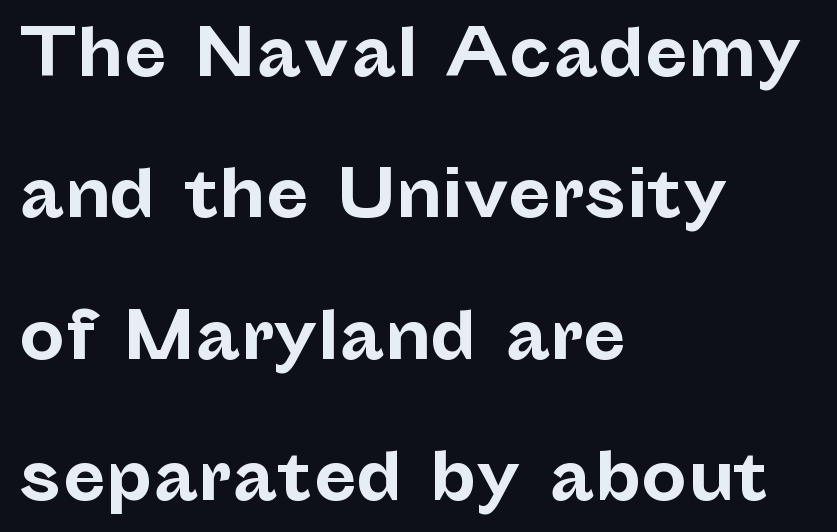
{"serif": "no", "italic": "no", "bold": "yes", "weight": "bold", "width": "normal", "stroke_contrast": "low", "x_height": "medium", "monospaced": "no", "underline": "no", "align": "left", "line_spacing": "loose", "line_spacing_ratio": 2.21, "letter_spacing": "normal", "letter_spacing_em": 0.0, "glyph_px": 64}
